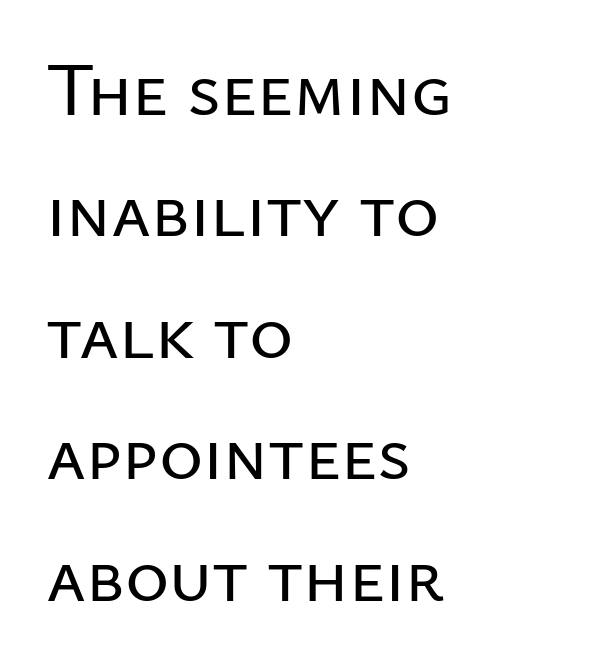
{"serif": "no", "italic": "no", "width": "normal", "stroke_contrast": "low", "x_height": "medium", "monospaced": "no", "underline": "no", "align": "left", "line_spacing": "normal", "line_spacing_ratio": 1.62, "letter_spacing": "normal", "letter_spacing_em": 0.0, "glyph_px": 75}
